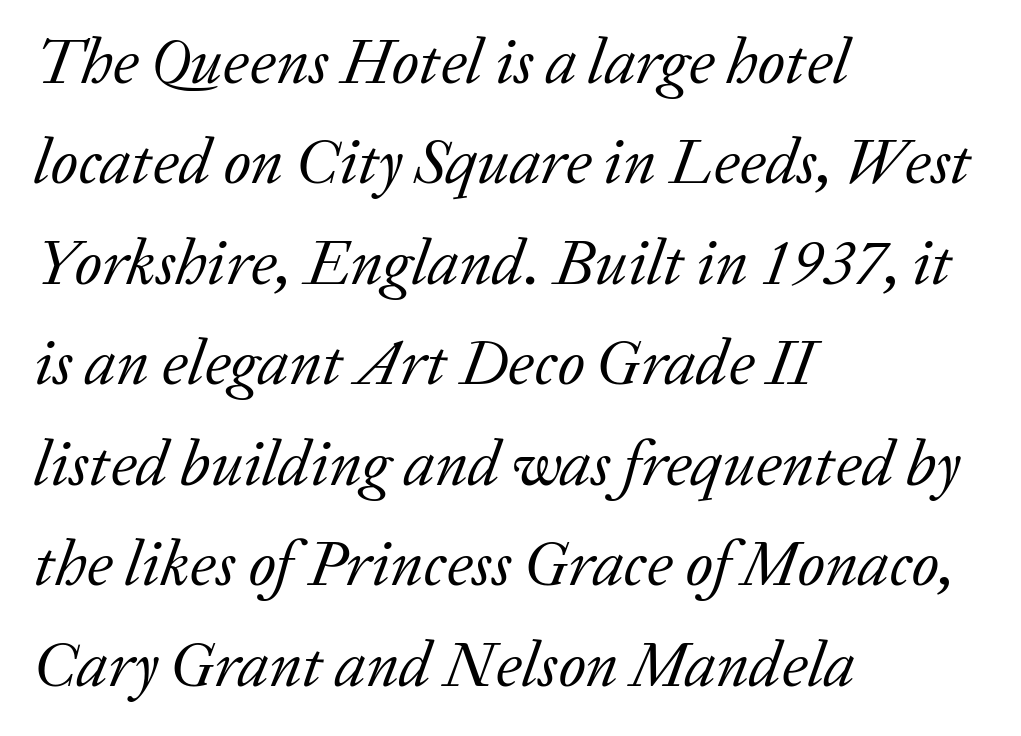
Notice how descenders clear the ascenders below comfortably — that's standard leading. Compared with ordinary roman type, these characters are visibly tilted. The space beneath each line is pristine and unruled. Caption: face not bold, strokes unweighted. This rendering employs a face with finishing strokes, i.e., a serif. Think of a printed novel: that variable character pitch is what you see here.
